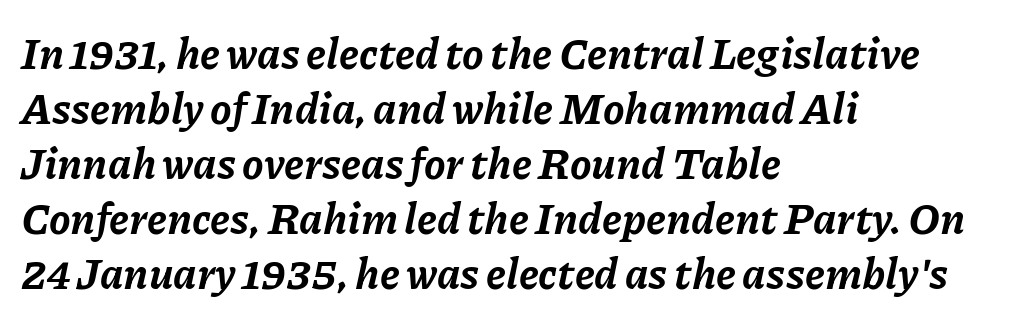
{"italic": "yes", "lean": "right", "slant_degrees": 11, "bold": "yes", "weight": "bold", "width": "normal", "stroke_contrast": "low", "x_height": "medium", "monospaced": "no", "underline": "no", "align": "left", "line_spacing": "normal", "line_spacing_ratio": 1.28, "letter_spacing": "normal", "letter_spacing_em": 0.0, "glyph_px": 43}
